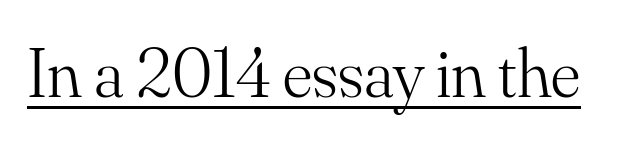
{"serif": "yes", "italic": "no", "bold": "no", "weight": "light", "width": "normal", "stroke_contrast": "medium", "x_height": "small", "monospaced": "no", "underline": "yes", "letter_spacing": "normal", "letter_spacing_em": 0.0, "glyph_px": 71}
